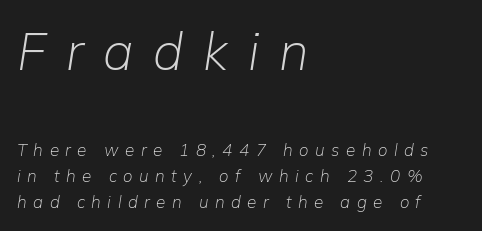
The image shows 52 px light type, italic (leaning right); set left-aligned, normal line spacing (1.53x), unusually wide letter spacing (+0.38 em), not underlined; the first (top) block is 3.06x larger; low stroke contrast and a medium x-height.
